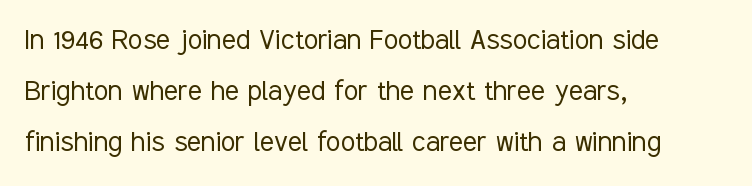
The image shows 33 px light, condensed sans-serif type, upright; set left-aligned, normal line spacing (1.54x), normal letter spacing, not underlined; low stroke contrast and a medium x-height.
